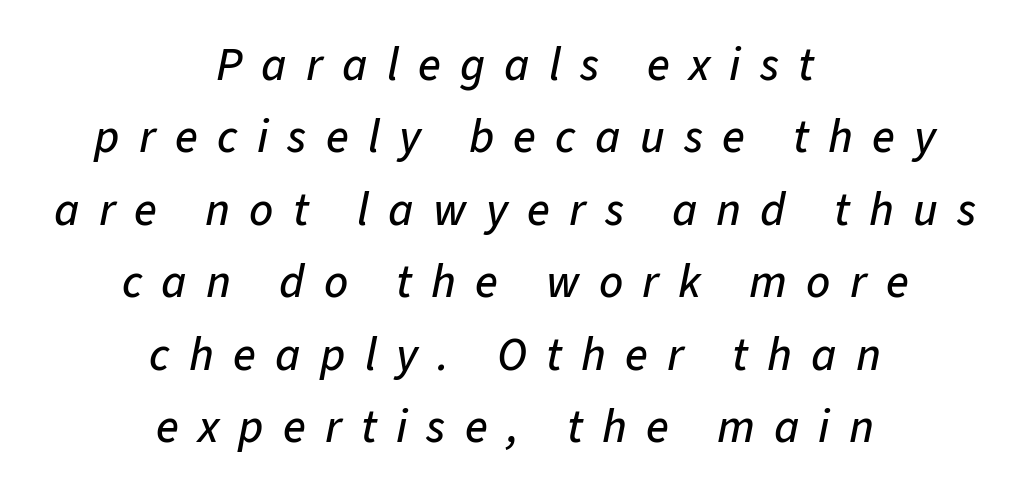
Compared with ordinary roman type, these characters are visibly tilted. Interline gaps are of average width in this sample. These lines are rendered in a variable-pitch font. The text block is weighted toward neither margin, spreading evenly from the middle.
